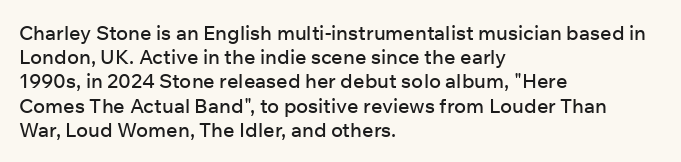
Q: Is the text italic (slanted)? A: No, it is upright.
Q: Is the text underlined? A: No.
Q: How is the paragraph aligned? A: Left-aligned.
Q: Is the spacing between letters normal or unusually wide? A: Normal.
